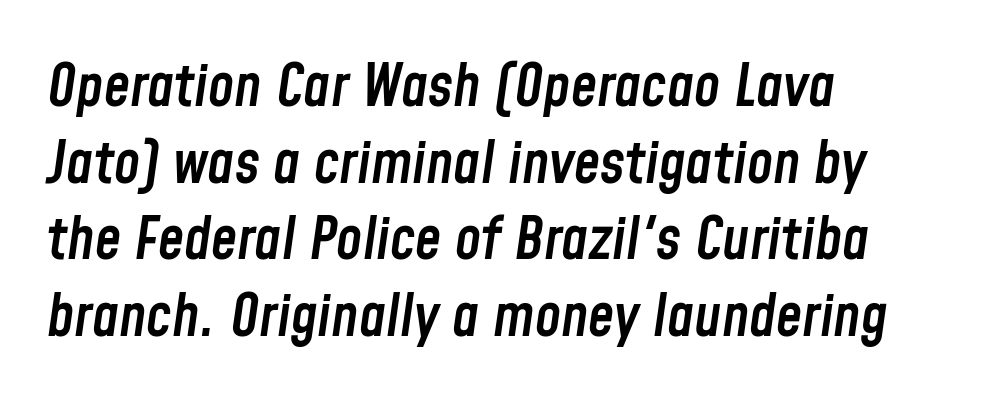
Slightly chunky letters — semibold, I'd say, not full bold. Here the designer chose a conventional face with non-uniform glyph widths. These lines sit exactly where default settings would place them. The rendering keeps characters at their native spacing.
